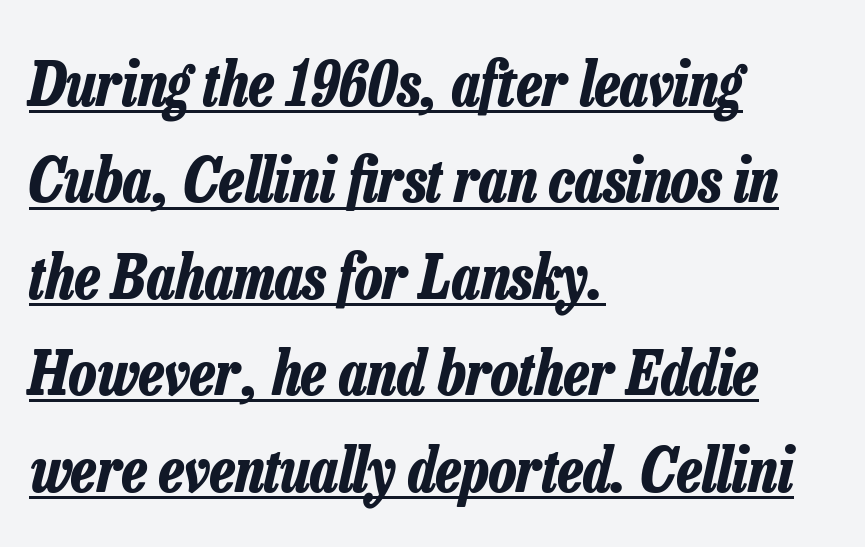
{"italic": "yes", "lean": "right", "slant_degrees": 13, "bold": "yes", "weight": "bold", "width": "condensed", "stroke_contrast": "low", "x_height": "medium", "monospaced": "no", "underline": "yes", "align": "left", "line_spacing": "normal", "line_spacing_ratio": 1.58, "letter_spacing": "normal", "letter_spacing_em": 0.0, "glyph_px": 61}
